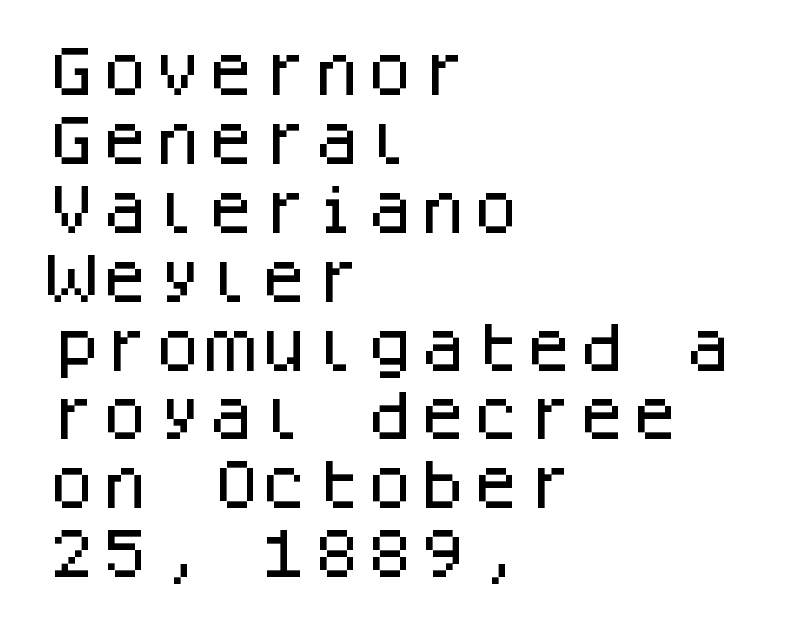
{"serif": "no", "italic": "no", "width": "normal", "stroke_contrast": "low", "x_height": "large", "monospaced": "yes", "underline": "no", "align": "left", "line_spacing": "normal", "line_spacing_ratio": 1.3, "letter_spacing": "normal", "letter_spacing_em": 0.0, "glyph_px": 53}
